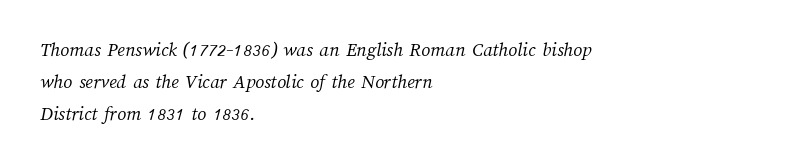
The image shows 20 px text type; set left-aligned, normal line spacing (1.6x), normal letter spacing, not underlined.
